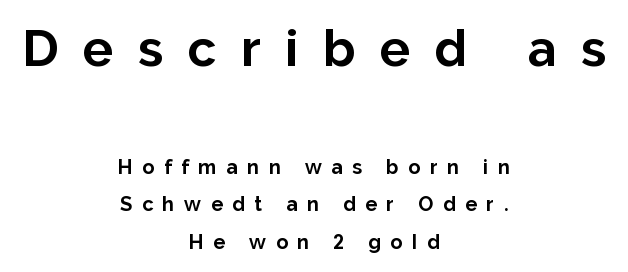
Q: Is the text bold? A: Yes.
Q: Is the text italic (slanted)? A: No, it is upright.
Q: Is the typeface a serif or a sans-serif typeface? A: Sans-serif.
Q: Is the text underlined? A: No.
Q: How is the paragraph aligned? A: Centered.
Q: Is the spacing between letters normal or unusually wide? A: Unusually wide.
Q: Which block of text is set in a larger size, the first (top) or the second (bottom)? A: The first (top) one.
Q: Width (condensed, normal, or wide)? A: Normal.
Q: Stroke contrast? A: Low.
Q: x-height? A: Medium.
Q: Monospaced? A: No.
